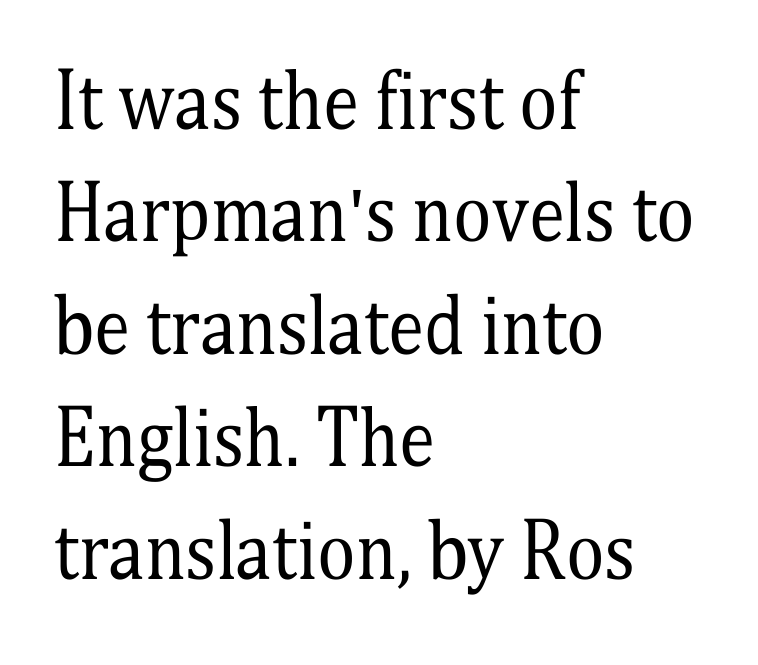
The typesetter chose a ragged-right arrangement here. Look at the tracking — it's just the regular setting, nothing added. The passage shown is typeset with a serif family. The words here are not underlined. Rendered with straight, roman letterforms.
